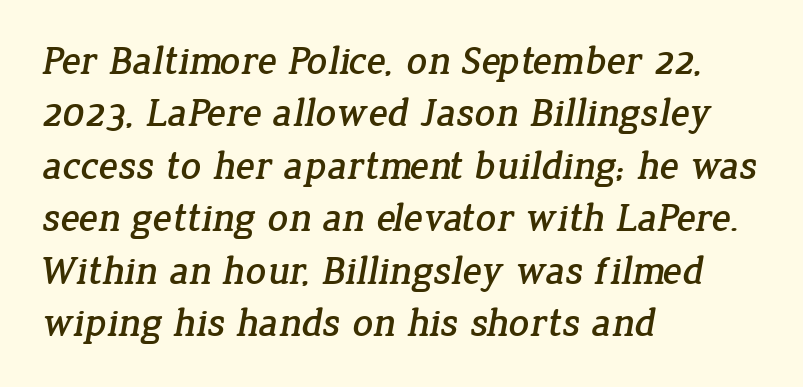
Q: Is the typeface a serif or a sans-serif typeface? A: Serif.
Q: Is the text underlined? A: No.
Q: How is the paragraph aligned? A: Left-aligned.
Q: Is the spacing between letters normal or unusually wide? A: Normal.
Q: Is the spacing between lines tight, normal or loose? A: Normal.
Q: Width (condensed, normal, or wide)? A: Normal.
Q: Stroke contrast? A: Low.
Q: x-height? A: Medium.
Q: Monospaced? A: No.
